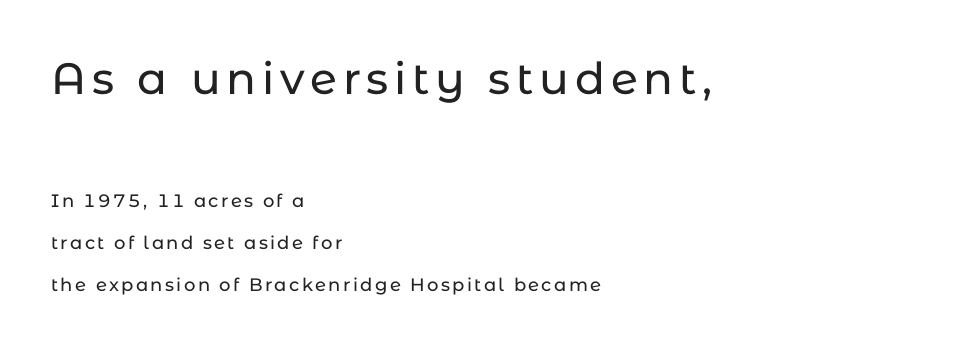
{"serif": "no", "italic": "no", "width": "normal", "stroke_contrast": "low", "x_height": "medium", "monospaced": "no", "underline": "no", "align": "left", "line_spacing": "loose", "line_spacing_ratio": 2.34, "larger_block": "first", "size_ratio": 2.44, "glyph_px": 44}
